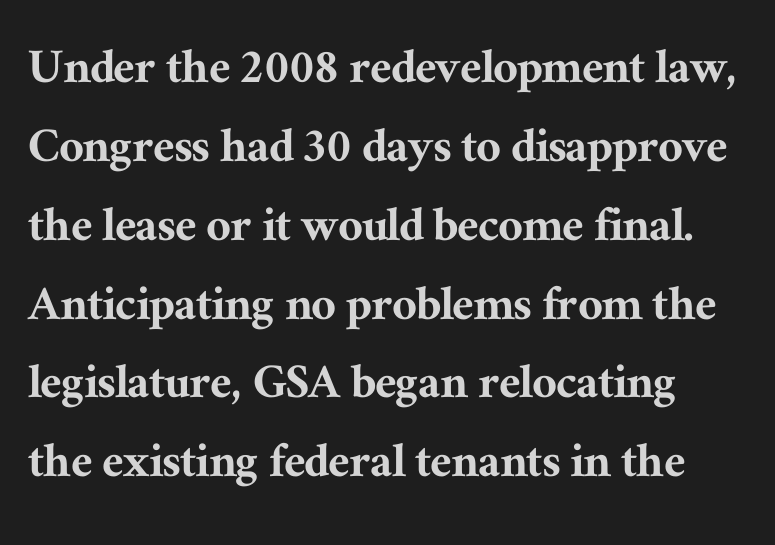
The image shows 54 px serif type, upright; set normal line spacing (1.46x), normal letter spacing, not underlined; medium stroke contrast and a medium x-height.
